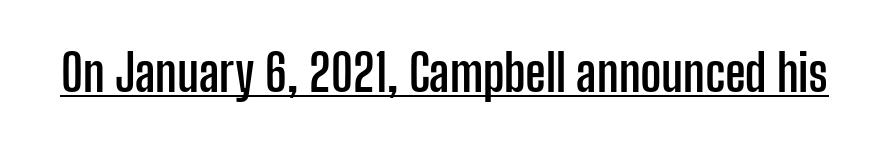
Q: Is the text bold? A: Yes.
Q: Is the text italic (slanted)? A: No, it is upright.
Q: Is the typeface a serif or a sans-serif typeface? A: Sans-serif.
Q: Is the text underlined? A: Yes.
Q: Is the spacing between letters normal or unusually wide? A: Normal.
Q: Width (condensed, normal, or wide)? A: Condensed.
Q: Stroke contrast? A: Low.
Q: x-height? A: Medium.
Q: Monospaced? A: No.
